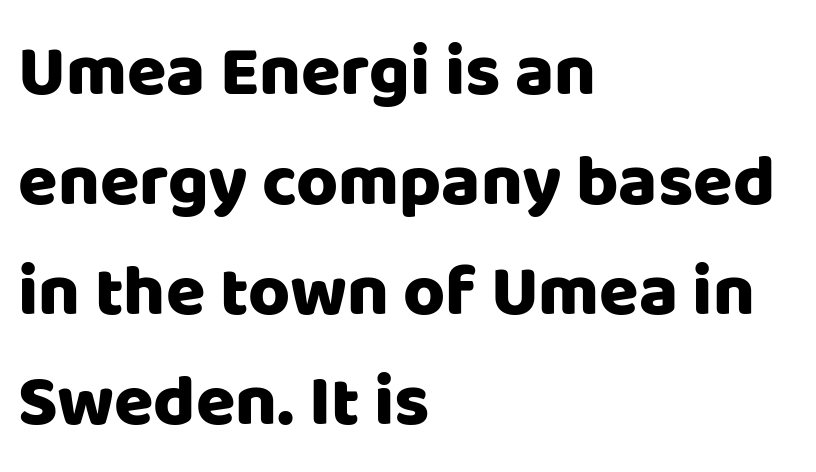
The image shows 72 px sans-serif type, upright; set left-aligned, normal line spacing (1.53x), normal letter spacing, not underlined; low stroke contrast and a large x-height.
